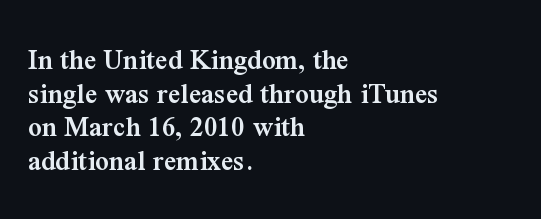
{"serif": "yes", "italic": "no", "bold": "semi", "weight": "semibold", "width": "normal", "stroke_contrast": "medium", "x_height": "medium", "monospaced": "no", "underline": "no", "align": "left", "line_spacing": "tight", "line_spacing_ratio": 1.12, "letter_spacing": "normal", "letter_spacing_em": 0.0, "glyph_px": 30}
